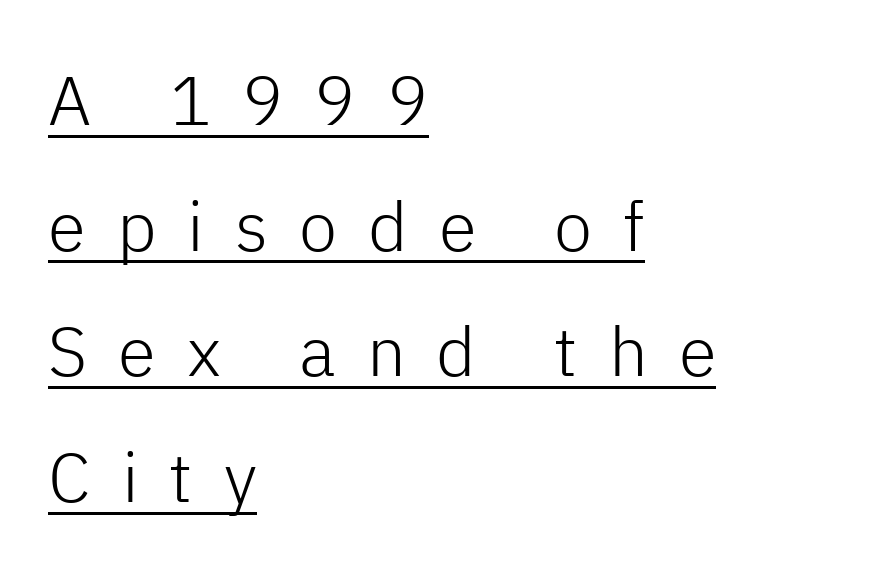
The image shows 69 px light sans-serif type, upright; set left-aligned, line spacing 1.82x, unusually wide letter spacing (+0.45 em), underlined; low stroke contrast and a medium x-height.
